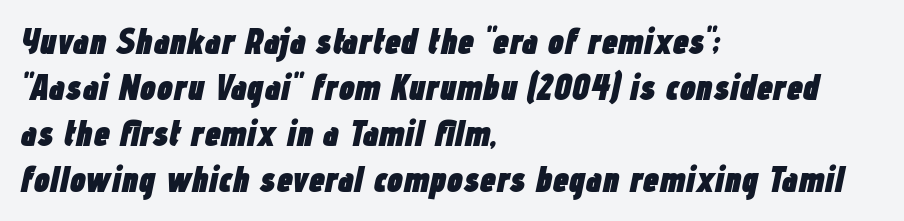
{"italic": "yes", "lean": "right", "slant_degrees": 12, "bold": "yes", "weight": "heavy", "width": "condensed", "stroke_contrast": "low", "x_height": "medium", "monospaced": "no", "underline": "no", "align": "left", "line_spacing": "normal", "line_spacing_ratio": 1.28, "letter_spacing": "normal", "letter_spacing_em": 0.0, "glyph_px": 36}
